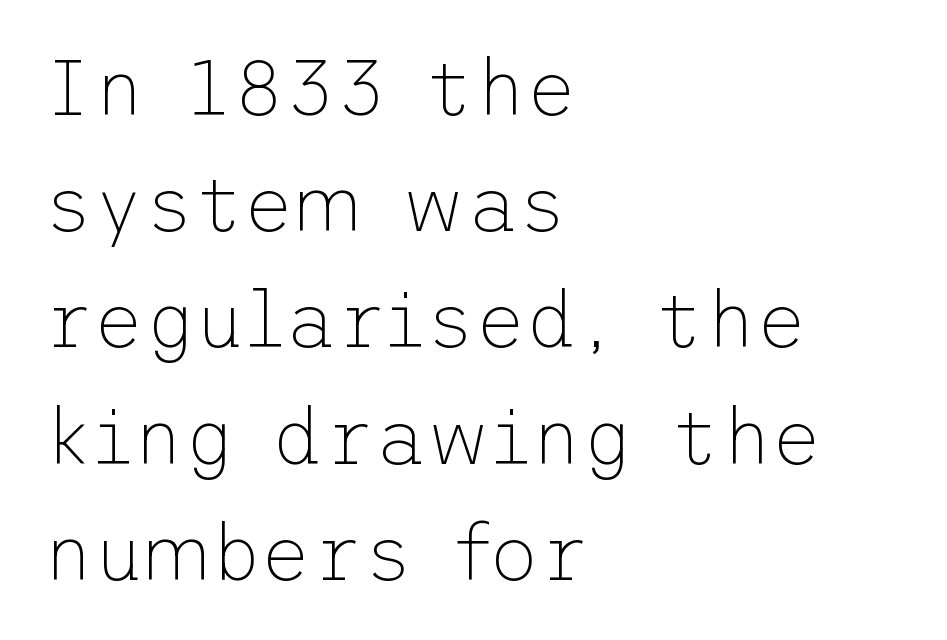
The image shows 78 px thin sans-serif type, upright; set left-aligned, normal line spacing (1.49x), normal letter spacing, not underlined; low stroke contrast and a medium x-height.
